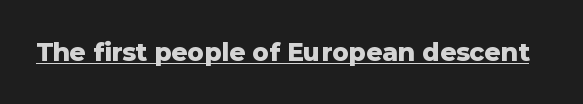
Q: Is the text bold? A: Yes.
Q: Is the text italic (slanted)? A: No, it is upright.
Q: Is the text underlined? A: Yes.
Q: Is the spacing between letters normal or unusually wide? A: Normal.
